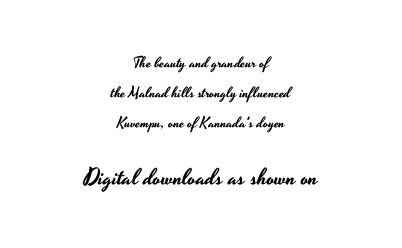
Q: Is the text italic (slanted)? A: Yes.
Q: Is the text underlined? A: No.
Q: How is the paragraph aligned? A: Centered.
Q: Is the spacing between letters normal or unusually wide? A: Normal.
Q: Is the spacing between lines tight, normal or loose? A: Loose.
Q: Which block of text is set in a larger size, the first (top) or the second (bottom)? A: The second (bottom) one.
